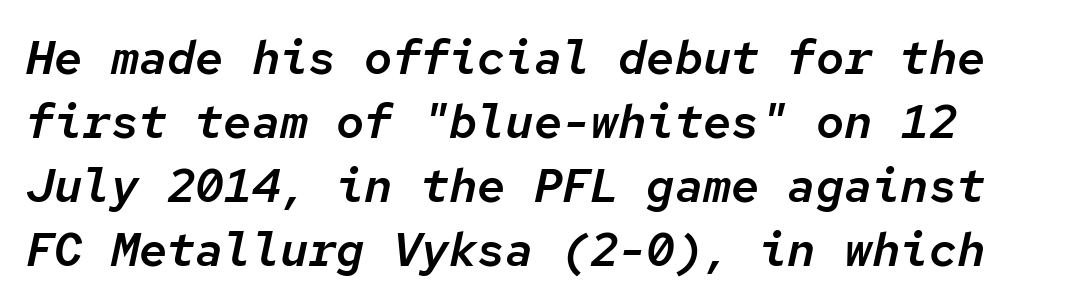
Q: Is the text italic (slanted)? A: Yes, it leans right by about 12 degrees.
Q: Is the text underlined? A: No.
Q: Is the spacing between letters normal or unusually wide? A: Normal.
Q: Is the spacing between lines tight, normal or loose? A: Normal.
Q: Width (condensed, normal, or wide)? A: Normal.
Q: Stroke contrast? A: Low.
Q: x-height? A: Medium.
Q: Monospaced? A: Yes.
